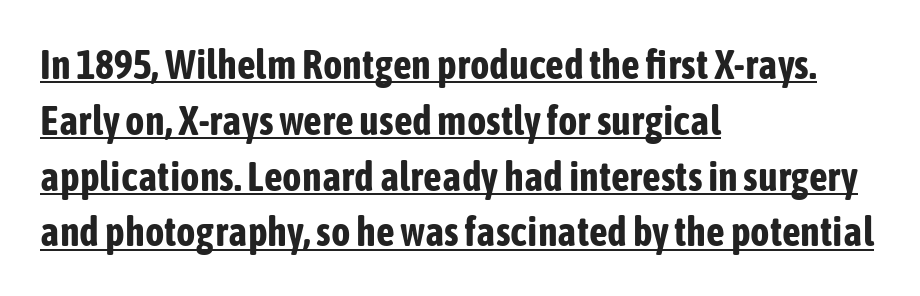
Q: Is the text bold? A: Yes.
Q: Is the text italic (slanted)? A: No, it is upright.
Q: Is the typeface a serif or a sans-serif typeface? A: Sans-serif.
Q: Is the text underlined? A: Yes.
Q: How is the paragraph aligned? A: Left-aligned.
Q: Is the spacing between letters normal or unusually wide? A: Normal.
Q: Is the spacing between lines tight, normal or loose? A: Normal.
Q: Width (condensed, normal, or wide)? A: Condensed.
Q: Stroke contrast? A: Low.
Q: x-height? A: Medium.
Q: Monospaced? A: No.
